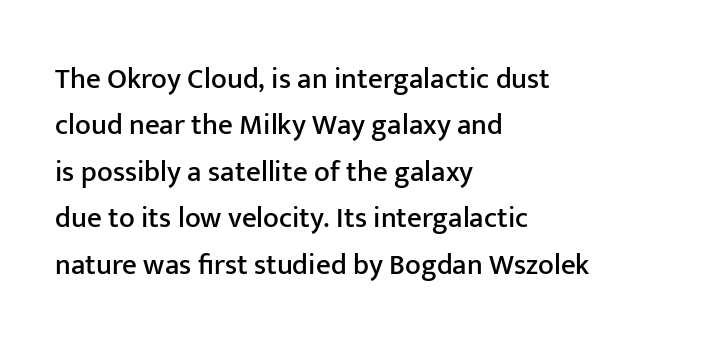
{"serif": "no", "italic": "no", "width": "normal", "stroke_contrast": "low", "x_height": "medium", "monospaced": "no", "underline": "no", "align": "left", "line_spacing": "normal", "line_spacing_ratio": 1.6, "letter_spacing": "normal", "letter_spacing_em": 0.0, "glyph_px": 29}
